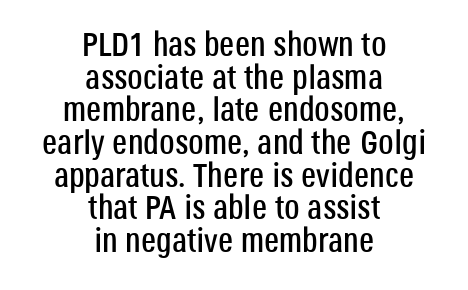
{"serif": "no", "italic": "no", "width": "condensed", "stroke_contrast": "low", "x_height": "large", "monospaced": "no", "underline": "no", "align": "center", "line_spacing": "tight", "line_spacing_ratio": 0.96, "letter_spacing": "normal", "letter_spacing_em": 0.0, "glyph_px": 34}
